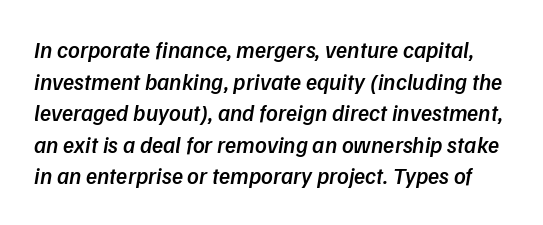
Emphasis-style slanted type is in use. A clean baseline with only descenders dipping below it. Regular leading. Every letter is mildly thick-stroked: semibold rather than bold.
